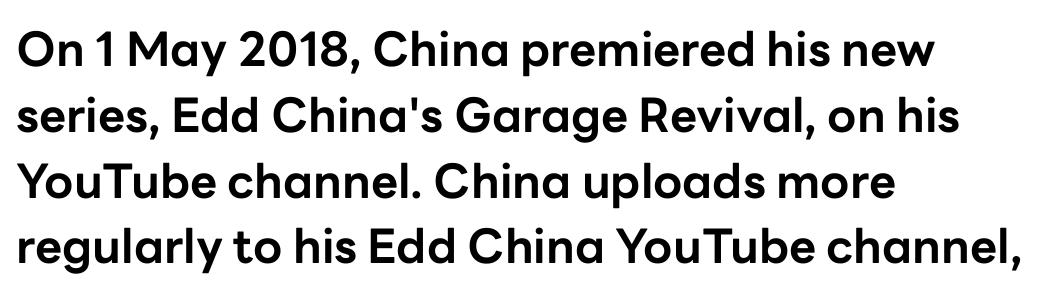
The image shows 47 px bold sans-serif type, upright; set left-aligned, normal line spacing (1.4x), normal letter spacing, not underlined; low stroke contrast and a medium x-height.
